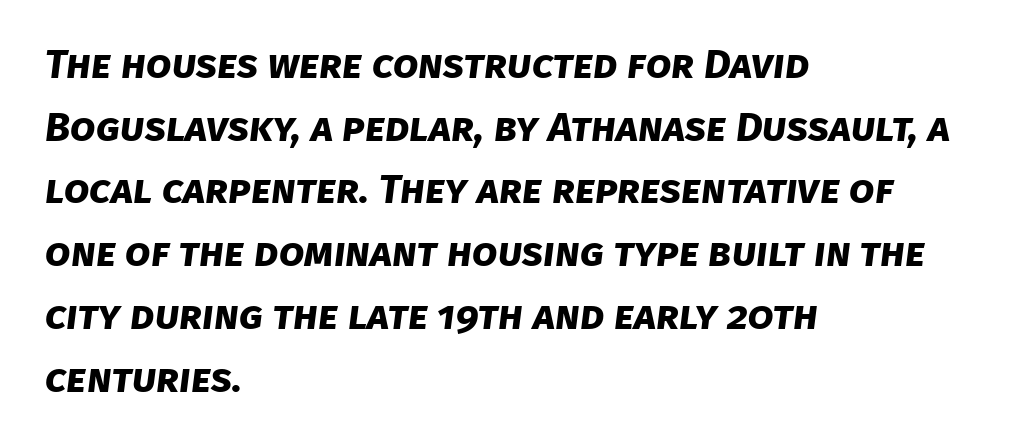
Caption: bold face, heavy strokes. These lines are rendered in a variable-pitch font. Inter-character spacing is left at the font's built-in metrics. One-word summary of the alignment: left. These lines are composed in type without serifs. A bare baseline throughout the passage.
